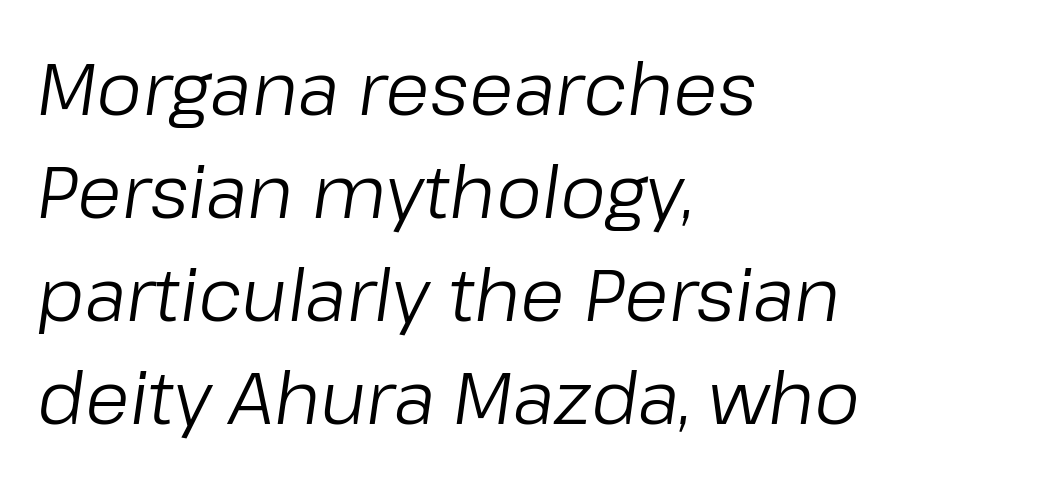
The image shows 72 px regular-weight type, italic (leaning right); set left-aligned, normal line spacing (1.43x), normal letter spacing, not underlined; low stroke contrast and a medium x-height.
